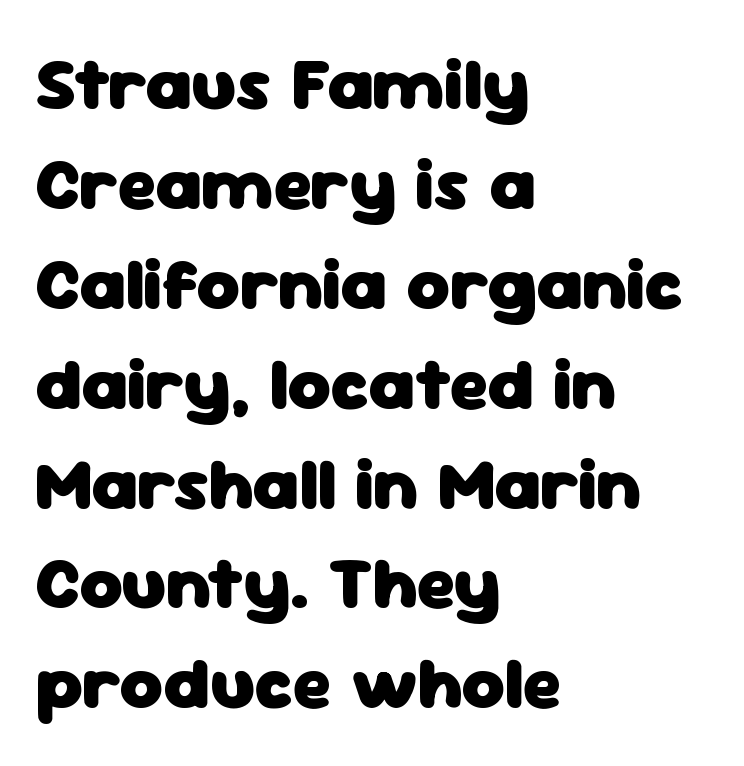
{"serif": "no", "italic": "no", "bold": "yes", "weight": "heavy", "width": "normal", "stroke_contrast": "low", "x_height": "medium", "monospaced": "no", "underline": "no", "align": "left", "line_spacing": "normal", "line_spacing_ratio": 1.35, "letter_spacing": "normal", "letter_spacing_em": 0.0, "glyph_px": 74}
